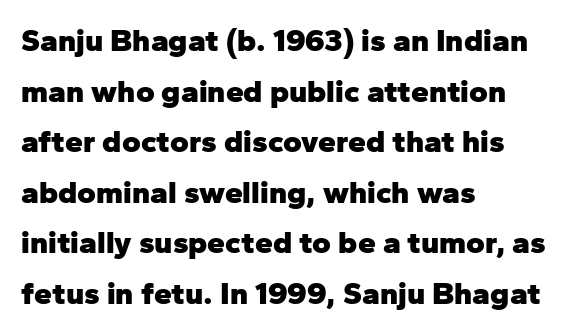
Q: Is the text bold? A: Yes.
Q: Is the text italic (slanted)? A: No, it is upright.
Q: Is the typeface a serif or a sans-serif typeface? A: Sans-serif.
Q: Is the text underlined? A: No.
Q: How is the paragraph aligned? A: Left-aligned.
Q: Is the spacing between letters normal or unusually wide? A: Normal.
Q: Is the spacing between lines tight, normal or loose? A: Normal.
Q: Width (condensed, normal, or wide)? A: Normal.
Q: Stroke contrast? A: Low.
Q: x-height? A: Medium.
Q: Monospaced? A: No.
